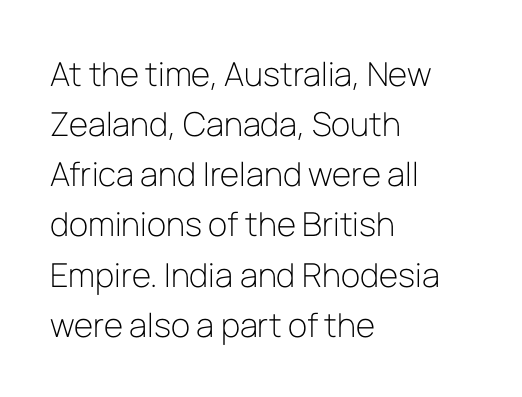
The image shows 33 px light sans-serif type, upright; set left-aligned, normal line spacing (1.52x), normal letter spacing, not underlined; low stroke contrast and a medium x-height.
